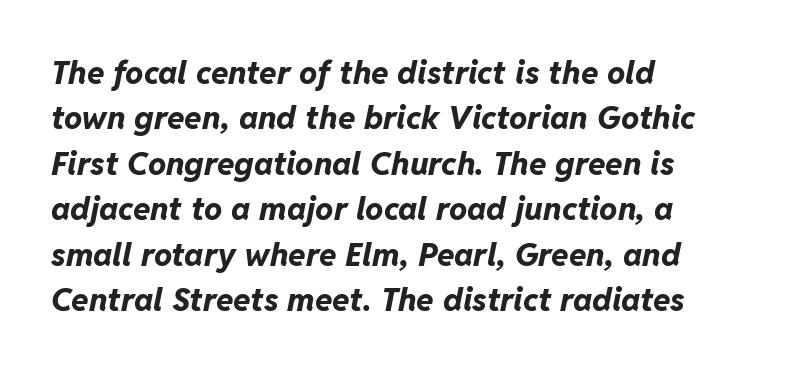
{"italic": "yes", "lean": "right", "slant_degrees": 11, "bold": "yes", "weight": "bold", "width": "normal", "stroke_contrast": "low", "x_height": "medium", "monospaced": "no", "underline": "no", "align": "left", "line_spacing": "normal", "line_spacing_ratio": 1.42, "letter_spacing": "normal", "letter_spacing_em": 0.0, "glyph_px": 32}
